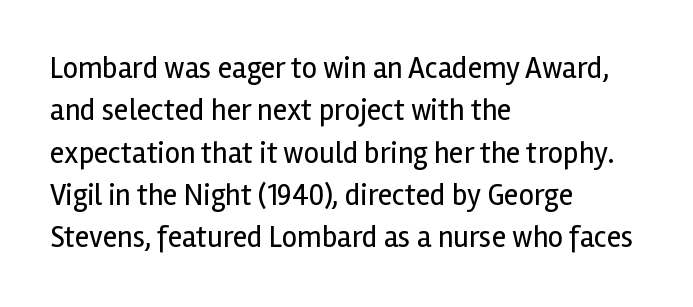
The image shows 30 px regular-weight sans-serif type, upright; set left-aligned, normal line spacing (1.41x), normal letter spacing, not underlined; a medium x-height.
